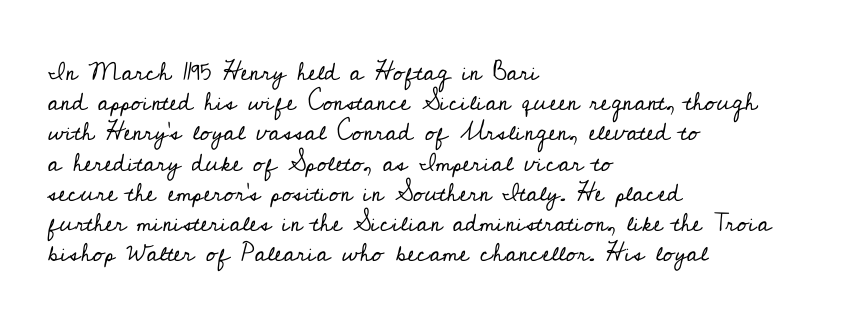
Q: Is the text bold? A: No.
Q: Is the text italic (slanted)? A: Yes.
Q: Is the text underlined? A: No.
Q: How is the paragraph aligned? A: Left-aligned.
Q: Is the spacing between letters normal or unusually wide? A: Normal.
